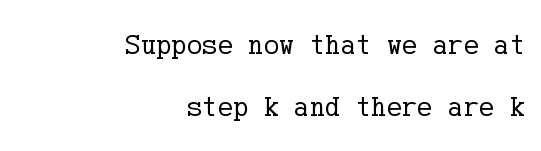
Every stem runs plumb, perpendicular to the baseline. Spacing between characters is what you'd get straight out of the box. The lines in this sample share a right terminus and differ only in where they begin. Quick note: underline off. Summary of vertical rhythm: relaxed, with wide interline spacing.
